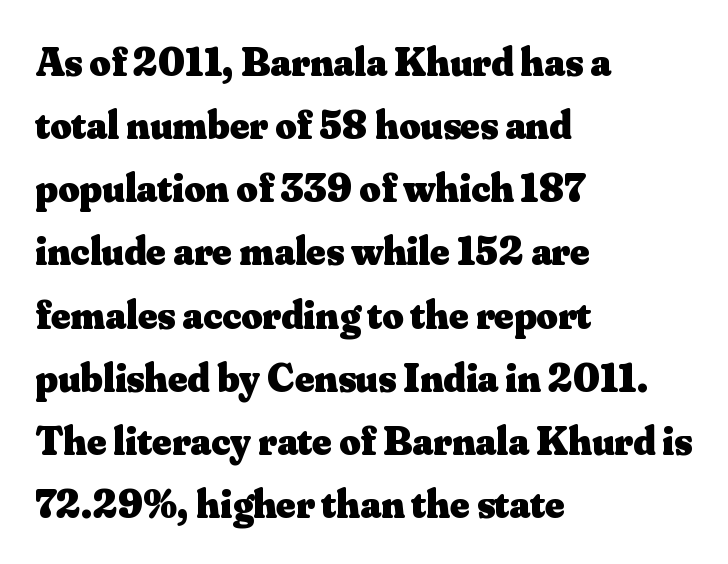
{"serif": "yes", "italic": "no", "bold": "yes", "weight": "heavy", "width": "normal", "stroke_contrast": "medium", "x_height": "small", "monospaced": "no", "underline": "no", "align": "left", "line_spacing": "normal", "line_spacing_ratio": 1.54, "letter_spacing": "normal", "letter_spacing_em": 0.0, "glyph_px": 41}
